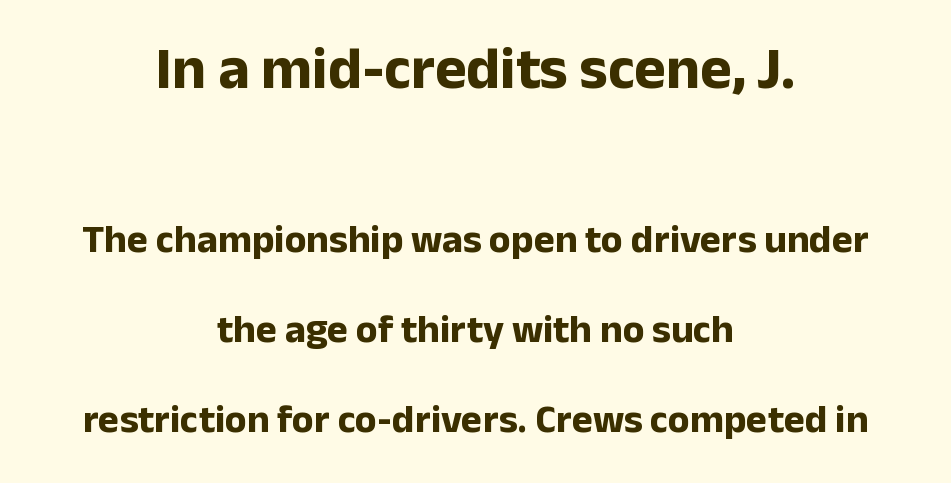
Q: Is the text bold? A: Yes.
Q: Is the text italic (slanted)? A: No, it is upright.
Q: Is the typeface a serif or a sans-serif typeface? A: Sans-serif.
Q: Is the text underlined? A: No.
Q: How is the paragraph aligned? A: Centered.
Q: Is the spacing between letters normal or unusually wide? A: Normal.
Q: Is the spacing between lines tight, normal or loose? A: Loose.
Q: Which block of text is set in a larger size, the first (top) or the second (bottom)? A: The first (top) one.
Q: Width (condensed, normal, or wide)? A: Normal.
Q: Stroke contrast? A: Low.
Q: x-height? A: Medium.
Q: Monospaced? A: No.
